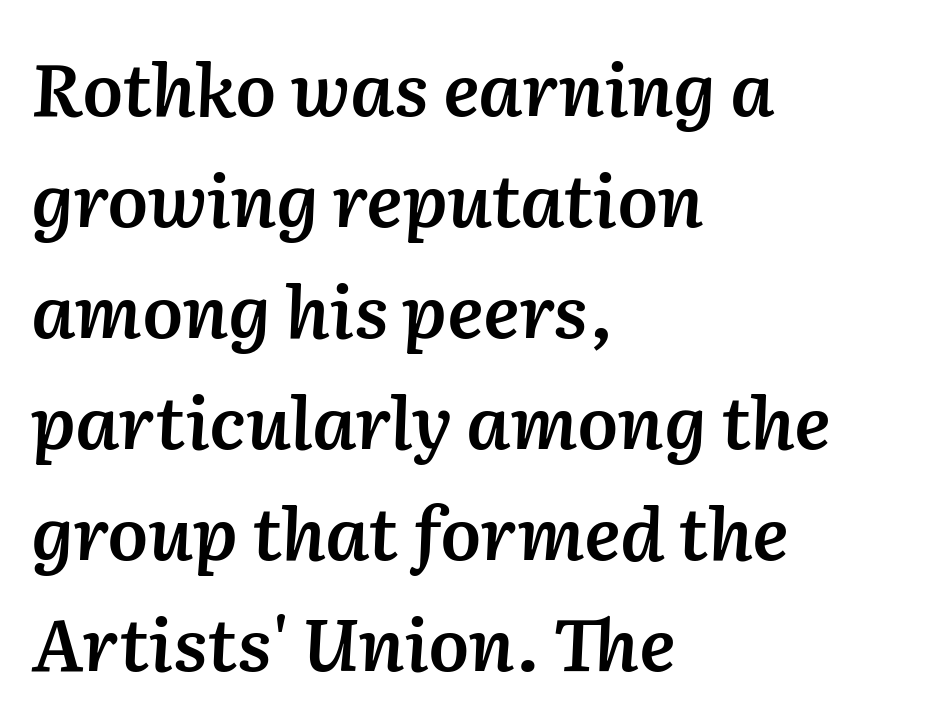
The image shows 73 px semibold type, italic (leaning right); set left-aligned, normal line spacing (1.52x), normal letter spacing, not underlined; medium stroke contrast and a medium x-height.
